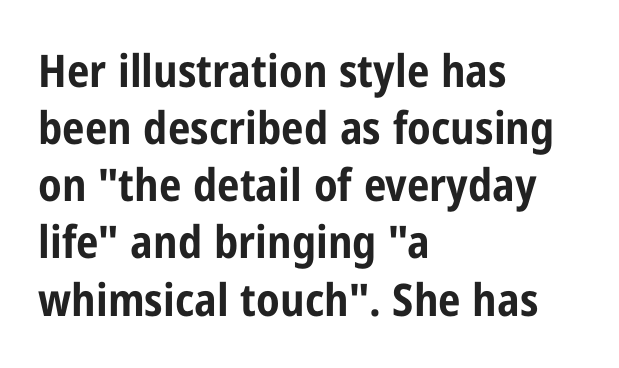
{"serif": "no", "italic": "no", "bold": "yes", "weight": "bold", "width": "condensed", "stroke_contrast": "low", "x_height": "medium", "monospaced": "no", "underline": "no", "align": "left", "line_spacing": "normal", "line_spacing_ratio": 1.27, "letter_spacing": "normal", "letter_spacing_em": 0.0, "glyph_px": 45}
